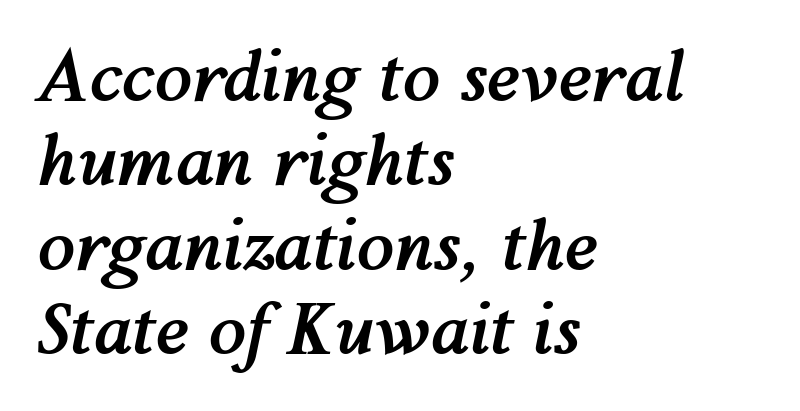
The image shows 68 px semibold type, italic (leaning right); set left-aligned, line spacing 1.24x, normal letter spacing, not underlined; medium stroke contrast and a medium x-height.
